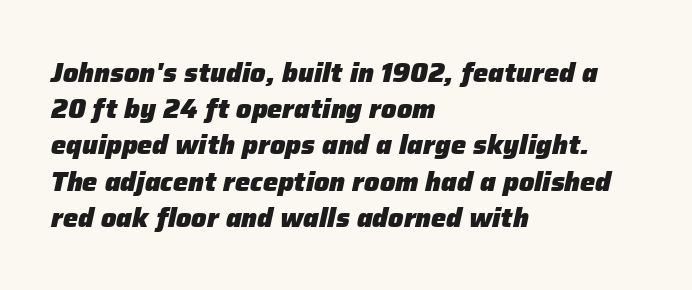
The glyphs have the mass of a bold cut. Vertically, the passage feels balanced, rows spaced as you'd expect. The specimen omits any rule beneath the text block's lines. The passage is arranged the way most books set body copy — flush left.
